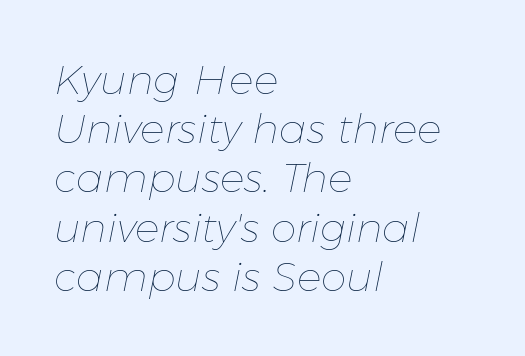
{"italic": "yes", "lean": "right", "slant_degrees": 11, "bold": "no", "weight": "thin", "width": "normal", "stroke_contrast": "low", "x_height": "medium", "monospaced": "no", "underline": "no", "align": "left", "line_spacing_ratio": 1.2, "letter_spacing": "normal", "letter_spacing_em": 0.0, "glyph_px": 41}
